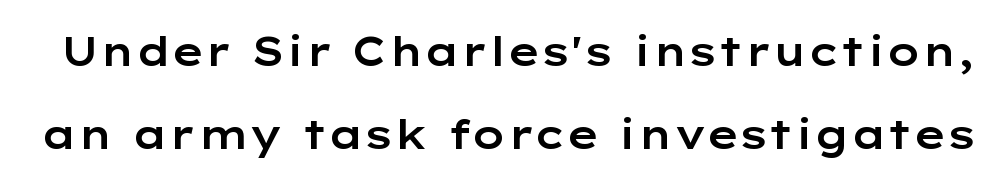
The lettering stays uniformly vertical, giving the passage a roman look. Loosely led — the rows are spread out. The rendering uses natural spacing where letterforms have individual widths. The font family rendered here belongs to the sans-serif group. These lines keep a tight, regular rhythm from letter to letter.
